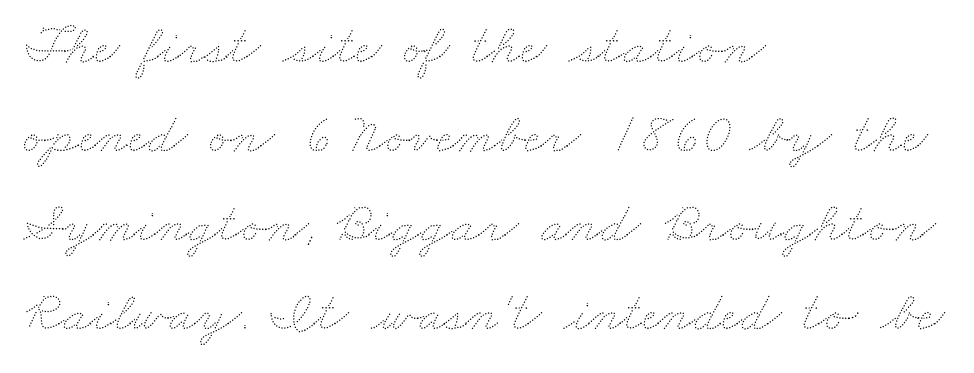
Notice how the passage keeps a crisp vertical edge on the left only. Varying glyph widths throughout — classic text-font behaviour. Counters stay open thanks to moderate or lighter strokes. Nobody drew a line under any word here. Is there much room between lines? A standard amount, neither cramped nor airy.
